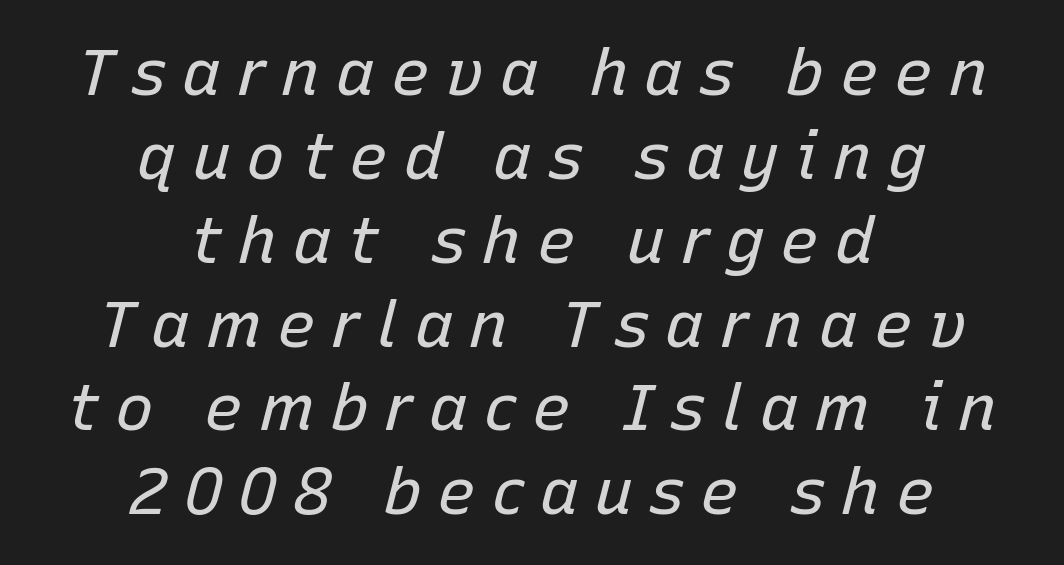
{"italic": "yes", "lean": "right", "slant_degrees": 15, "bold": "no", "weight": "regular", "width": "normal", "stroke_contrast": "low", "x_height": "medium", "monospaced": "no", "underline": "no", "align": "center", "line_spacing": "normal", "line_spacing_ratio": 1.29, "letter_spacing": "wide", "letter_spacing_em": 0.24, "glyph_px": 65}
